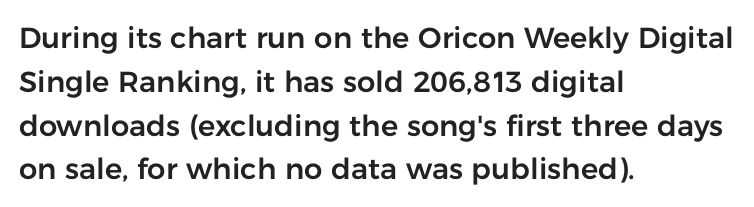
{"serif": "no", "italic": "no", "width": "normal", "stroke_contrast": "low", "x_height": "medium", "monospaced": "no", "underline": "no", "align": "left", "line_spacing": "normal", "line_spacing_ratio": 1.51, "letter_spacing": "normal", "letter_spacing_em": 0.0, "glyph_px": 29}
